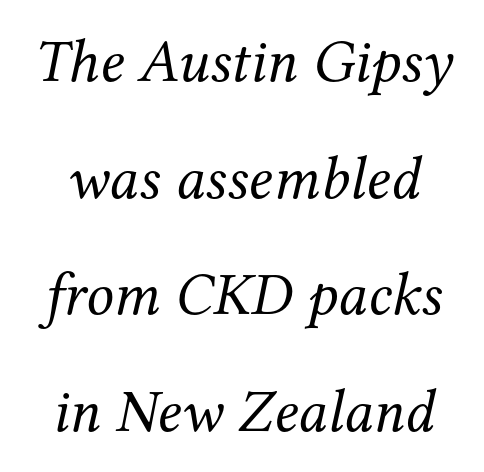
Q: Is the text bold? A: No.
Q: Is the text italic (slanted)? A: Yes, it leans right by about 12 degrees.
Q: Is the typeface a serif or a sans-serif typeface? A: Serif.
Q: Is the text underlined? A: No.
Q: Is the spacing between letters normal or unusually wide? A: Normal.
Q: Is the spacing between lines tight, normal or loose? A: Loose.
Q: Width (condensed, normal, or wide)? A: Normal.
Q: Stroke contrast? A: Medium.
Q: x-height? A: Medium.
Q: Monospaced? A: No.
